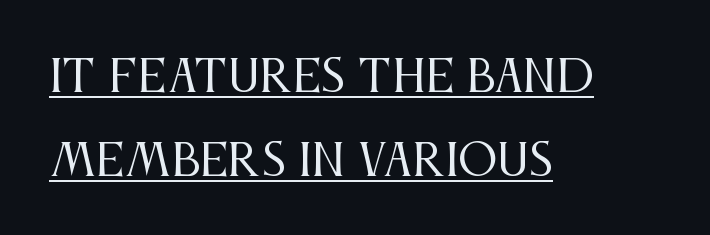
Q: Is the text bold? A: No.
Q: Is the text italic (slanted)? A: No, it is upright.
Q: Is the typeface a serif or a sans-serif typeface? A: Serif.
Q: Is the text underlined? A: Yes.
Q: How is the paragraph aligned? A: Left-aligned.
Q: Is the spacing between letters normal or unusually wide? A: Normal.
Q: Is the spacing between lines tight, normal or loose? A: Loose.
Q: Width (condensed, normal, or wide)? A: Condensed.
Q: Stroke contrast? A: Medium.
Q: x-height? A: Large.
Q: Monospaced? A: No.
